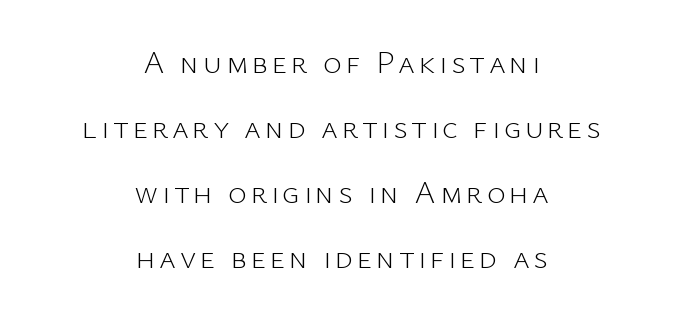
The image shows 32 px light sans-serif type, upright; set centered, loose line spacing (2.03x), not underlined; low stroke contrast and a medium x-height.
